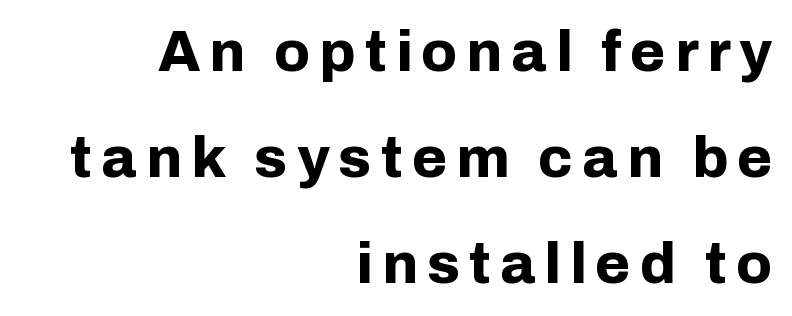
The image shows 57 px bold sans-serif type, upright; set right-aligned, line spacing 1.86x, not underlined; low stroke contrast and a medium x-height.
